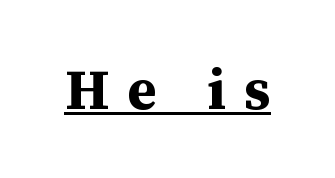
Q: Is the text bold? A: Yes.
Q: Is the text italic (slanted)? A: No, it is upright.
Q: Is the typeface a serif or a sans-serif typeface? A: Serif.
Q: Is the text underlined? A: Yes.
Q: Is the spacing between letters normal or unusually wide? A: Unusually wide.
Q: Width (condensed, normal, or wide)? A: Normal.
Q: Stroke contrast? A: Medium.
Q: x-height? A: Medium.
Q: Monospaced? A: No.
